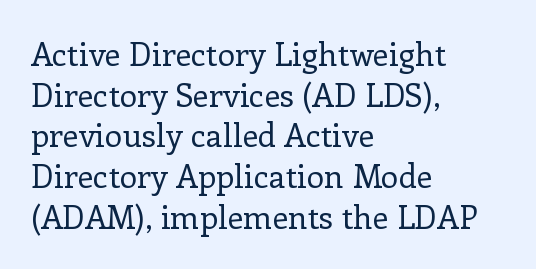
Q: Is the text bold? A: No.
Q: Is the text italic (slanted)? A: No, it is upright.
Q: Is the typeface a serif or a sans-serif typeface? A: Serif.
Q: Is the text underlined? A: No.
Q: How is the paragraph aligned? A: Left-aligned.
Q: Is the spacing between letters normal or unusually wide? A: Normal.
Q: Is the spacing between lines tight, normal or loose? A: Normal.
Q: Width (condensed, normal, or wide)? A: Normal.
Q: Stroke contrast? A: Low.
Q: x-height? A: Medium.
Q: Monospaced? A: No.
